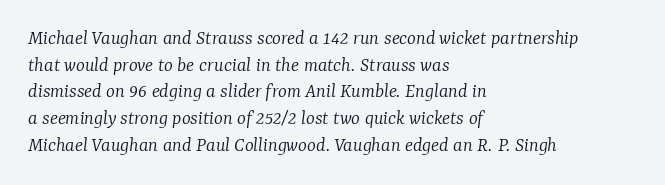
Q: Is the text bold? A: No.
Q: Is the text italic (slanted)? A: Yes, it leans right by about 7 degrees.
Q: Is the text underlined? A: No.
Q: How is the paragraph aligned? A: Left-aligned.
Q: Is the spacing between letters normal or unusually wide? A: Normal.
Q: Is the spacing between lines tight, normal or loose? A: Normal.
